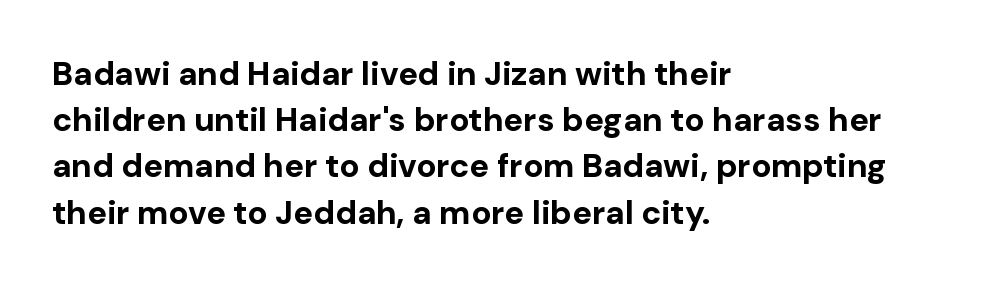
Q: Is the text bold? A: Yes.
Q: Is the text italic (slanted)? A: No, it is upright.
Q: Is the typeface a serif or a sans-serif typeface? A: Sans-serif.
Q: Is the text underlined? A: No.
Q: How is the paragraph aligned? A: Left-aligned.
Q: Is the spacing between letters normal or unusually wide? A: Normal.
Q: Is the spacing between lines tight, normal or loose? A: Normal.
Q: Width (condensed, normal, or wide)? A: Normal.
Q: Stroke contrast? A: Low.
Q: x-height? A: Medium.
Q: Monospaced? A: No.
